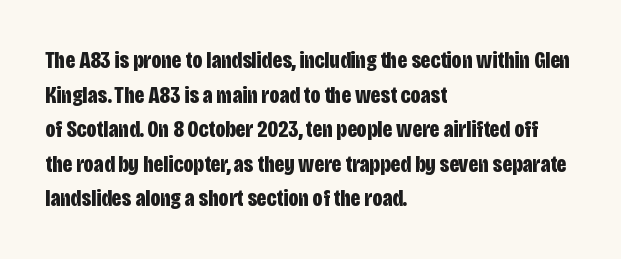
The image shows 24 px bold type, upright; set left-aligned, normal line spacing (1.44x), normal letter spacing, not underlined.
